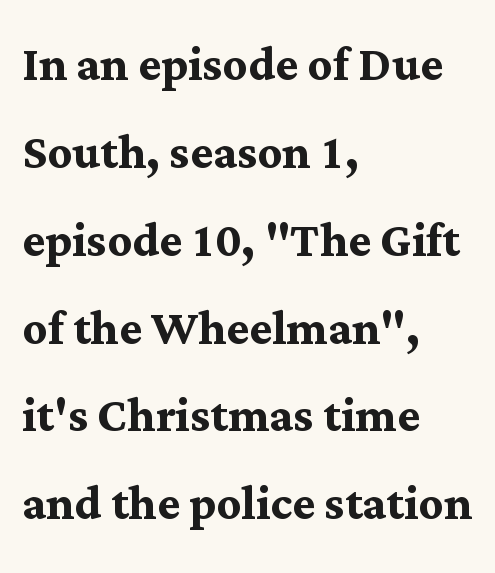
Q: Is the text bold? A: Yes.
Q: Is the text italic (slanted)? A: No, it is upright.
Q: Is the typeface a serif or a sans-serif typeface? A: Serif.
Q: Is the text underlined? A: No.
Q: How is the paragraph aligned? A: Left-aligned.
Q: Is the spacing between letters normal or unusually wide? A: Normal.
Q: Is the spacing between lines tight, normal or loose? A: Normal.
Q: Width (condensed, normal, or wide)? A: Normal.
Q: Stroke contrast? A: Medium.
Q: x-height? A: Medium.
Q: Monospaced? A: No.
